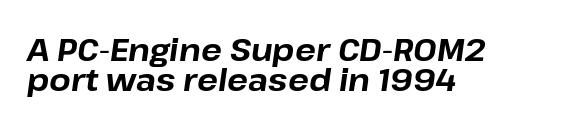
The designer dialed line spacing down below the default. When letters slant like this, we call the style italic. The letters advance in unequal steps, a hallmark of proportional type. The typesetter chose a ragged-right arrangement here.
